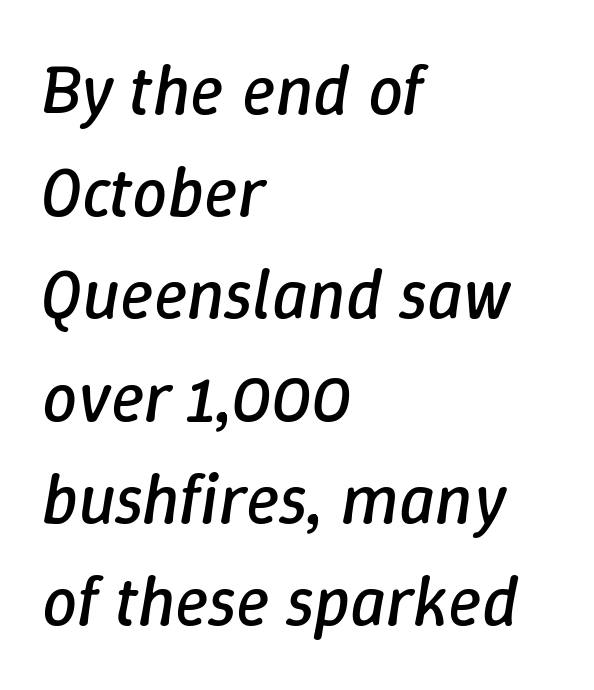
{"italic": "yes", "lean": "right", "slant_degrees": 9, "bold": "no", "weight": "regular", "width": "normal", "stroke_contrast": "low", "x_height": "medium", "monospaced": "no", "underline": "no", "align": "left", "line_spacing": "normal", "line_spacing_ratio": 1.46, "letter_spacing": "normal", "letter_spacing_em": 0.0, "glyph_px": 70}
